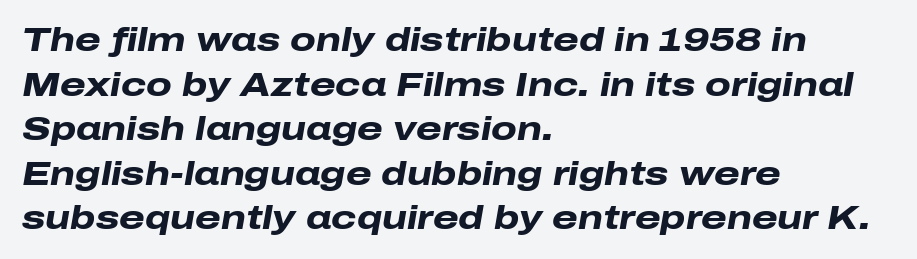
Glance below the letters and you will spot only blank space. A typesetter would call this leading conventional body-copy spacing. The glyphs look as if they've been sheared to an angle. This rendering leaves character spacing at its baseline value. Short and long lines alike share a common starting point at left.
